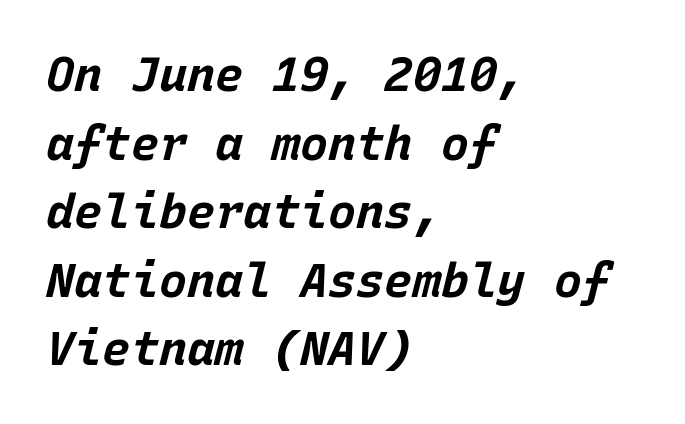
Notice how the stems are inclined rather than vertical — that's the hallmark of italics. The rendering keeps characters at their native spacing. I'd describe the lettering as bold — thick and assertive. The letters march in equal steps, a hallmark of fixed-pitch type. Short and long lines alike share a common starting point at left. Check under the words: just untouched page.
